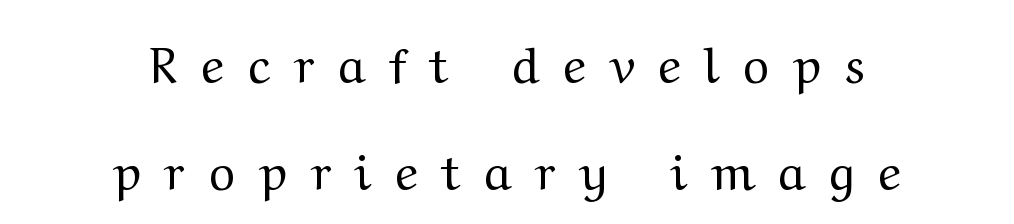
Q: Is the text bold? A: No.
Q: Is the text italic (slanted)? A: No, it is upright.
Q: Is the typeface a serif or a sans-serif typeface? A: Serif.
Q: Is the text underlined? A: No.
Q: How is the paragraph aligned? A: Centered.
Q: Is the spacing between letters normal or unusually wide? A: Unusually wide.
Q: Is the spacing between lines tight, normal or loose? A: Loose.
Q: Width (condensed, normal, or wide)? A: Wide.
Q: Stroke contrast? A: Medium.
Q: x-height? A: Medium.
Q: Monospaced? A: No.
